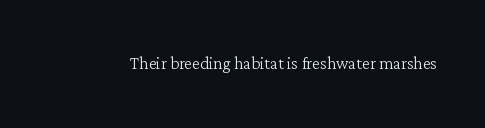
Q: Is the text bold? A: No.
Q: Is the text italic (slanted)? A: No, it is upright.
Q: Is the text underlined? A: No.
Q: Is the spacing between letters normal or unusually wide? A: Normal.
